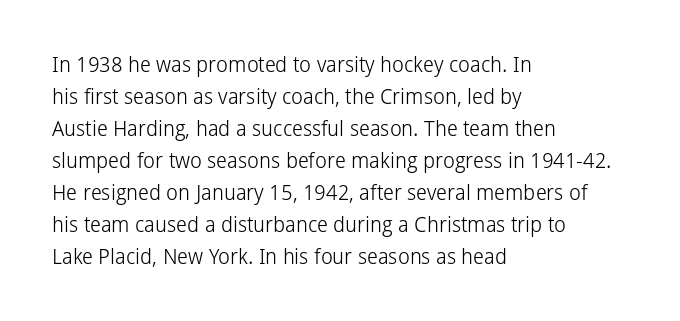
Vertical strokes here are truly vertical. The paragraph has a hard left edge and a soft right edge. The rendering uses a moderate line-height, typical for paragraphs. The cut favours lightness, reaching ordinary text weight at its darkest.
